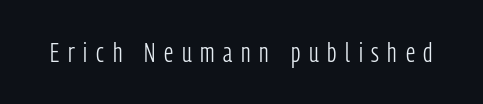
Q: Is the text bold? A: No.
Q: Is the text italic (slanted)? A: No, it is upright.
Q: Is the text underlined? A: No.
Q: Is the spacing between letters normal or unusually wide? A: Unusually wide.
